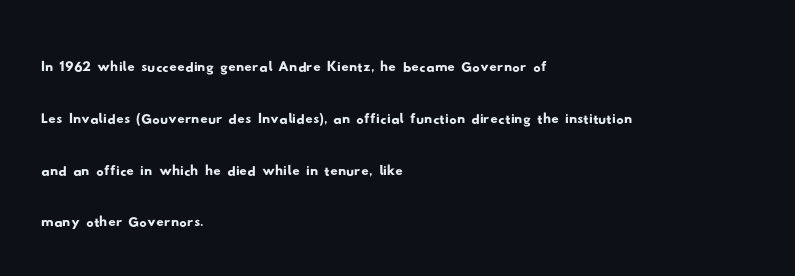
Teacher's note: observe the even left margin — that is flush-left alignment. Glance below the letters and you will spot only blank space. What kind of face is this? One without serifs — a sans. This rendering leaves character spacing at its baseline value.
